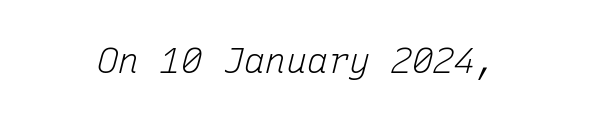
{"italic": "yes", "lean": "right", "slant_degrees": 15, "bold": "no", "weight": "light", "width": "normal", "stroke_contrast": "low", "x_height": "medium", "monospaced": "yes", "underline": "no", "letter_spacing": "normal", "letter_spacing_em": 0.0, "glyph_px": 35}
